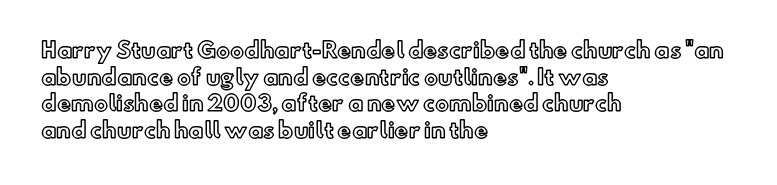
Successive baselines arrive at the customary interval. The space directly below the letters is spotless. The face used here is rendered with its standard letterfit. The rendering anchors every line to the left-hand side.
